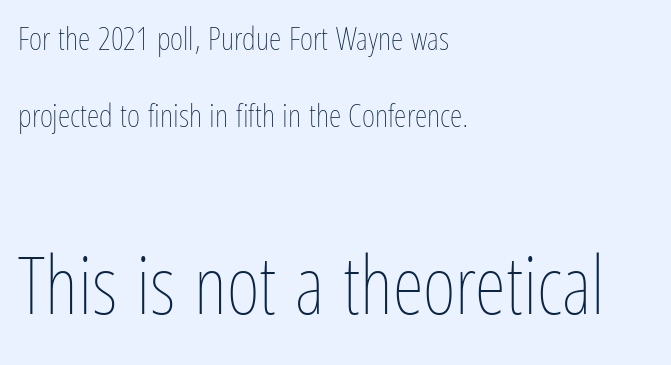
These lines are rendered in a variable-pitch font. The passage is arranged the way most books set body copy — flush left. The face used here is rendered with its standard letterfit. Underline: absent.
